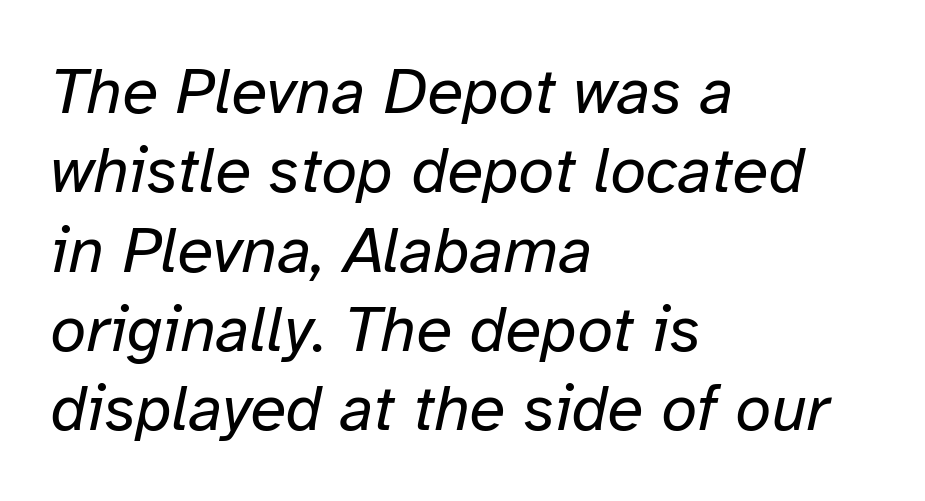
Q: Is the text bold? A: No.
Q: Is the text italic (slanted)? A: Yes, it leans right by about 12 degrees.
Q: Is the text underlined? A: No.
Q: How is the paragraph aligned? A: Left-aligned.
Q: Is the spacing between letters normal or unusually wide? A: Normal.
Q: Width (condensed, normal, or wide)? A: Normal.
Q: Stroke contrast? A: Low.
Q: x-height? A: Medium.
Q: Monospaced? A: No.
